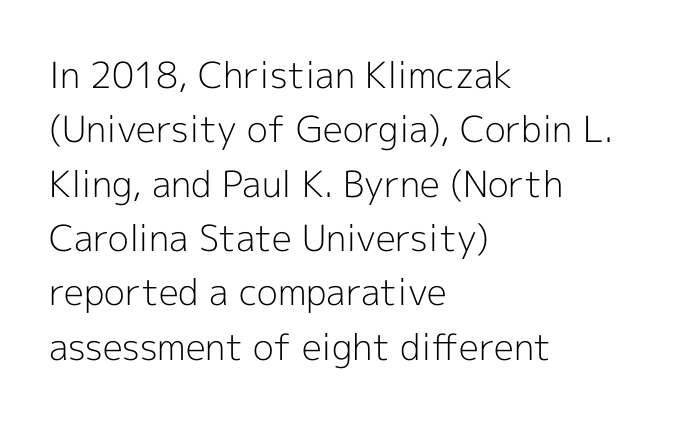
This rendering features lettering with no underline. The rendering shows plain stroke endings on the letterforms — a sans-serif design. Does the leading feel generous? No, just average. This sample is left-justified, so line endings fall wherever the words run out. When letters stand straight like this, we call the style roman or upright. Nothing unusual about the tracking: characters are spaced as the font intends.
